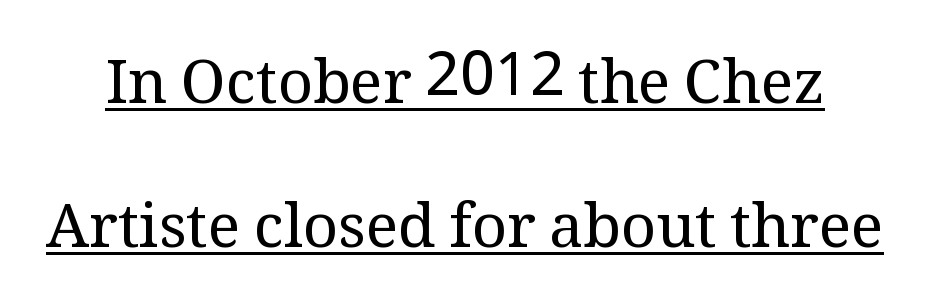
Q: Is the text bold? A: No.
Q: Is the text italic (slanted)? A: No, it is upright.
Q: Is the typeface a serif or a sans-serif typeface? A: Serif.
Q: Is the text underlined? A: Yes.
Q: Is the spacing between letters normal or unusually wide? A: Normal.
Q: Is the spacing between lines tight, normal or loose? A: Loose.
Q: Width (condensed, normal, or wide)? A: Normal.
Q: Stroke contrast? A: Medium.
Q: x-height? A: Medium.
Q: Monospaced? A: No.
